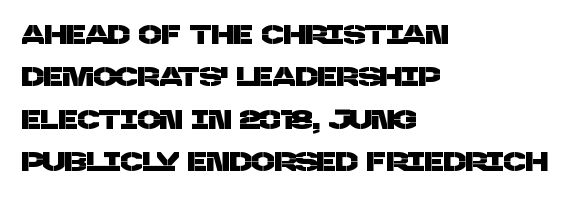
The image shows 27 px text type; set left-aligned, normal line spacing (1.57x), normal letter spacing, not underlined.
